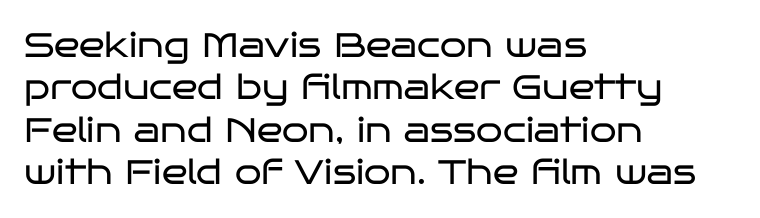
Each line starts at the same left margin while the right side varies. No feet cap the strokes, marking this as sans-serif type. Rule under the text: the space is simply empty. Vertically, the passage feels balanced, rows spaced as you'd expect.
